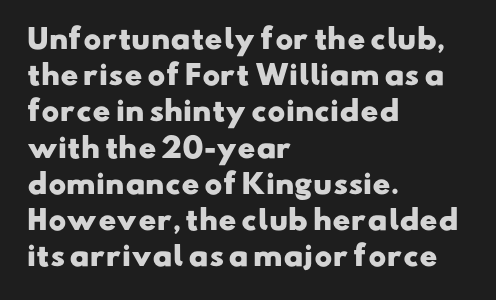
{"bold": "yes", "underline": "no", "align": "left", "line_spacing": "normal", "line_spacing_ratio": 1.34, "letter_spacing": "normal", "letter_spacing_em": 0.0, "glyph_px": 27}
